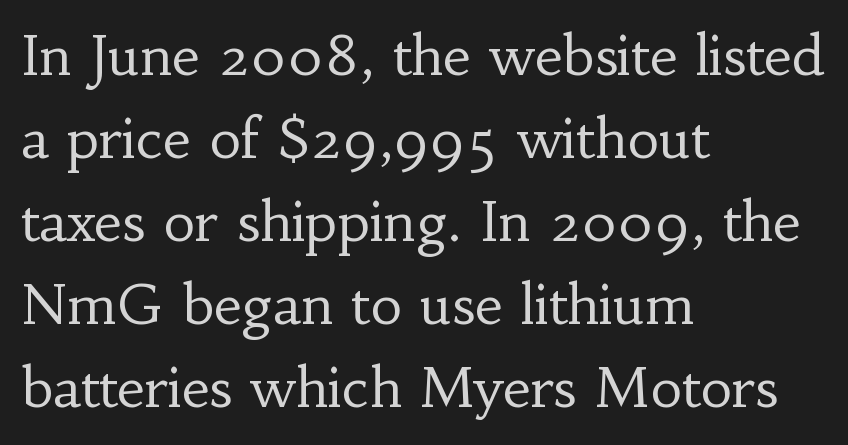
Where is the straight margin? On the left. Ordinary non-slanted type is in use. The typesetting does not lean heavy: it is not bold. Notice how descenders clear the ascenders below comfortably — that's standard leading.
